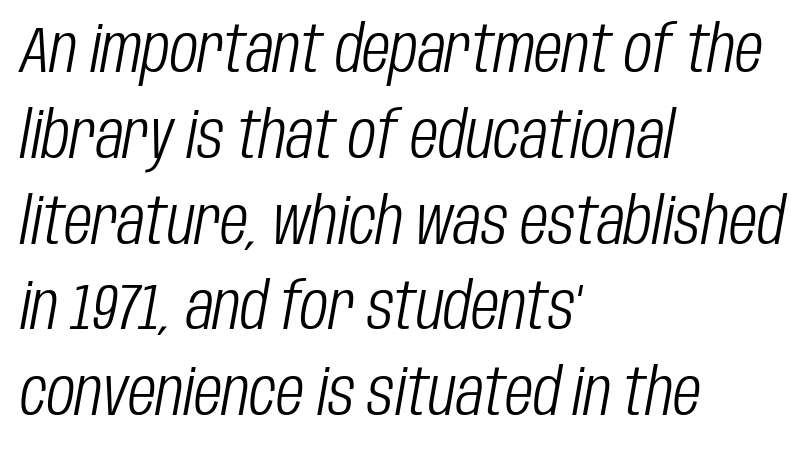
Q: Is the text bold? A: No.
Q: Is the text italic (slanted)? A: Yes, it leans right by about 10 degrees.
Q: Is the text underlined? A: No.
Q: How is the paragraph aligned? A: Left-aligned.
Q: Is the spacing between letters normal or unusually wide? A: Normal.
Q: Is the spacing between lines tight, normal or loose? A: Normal.
Q: Width (condensed, normal, or wide)? A: Condensed.
Q: Stroke contrast? A: Low.
Q: x-height? A: Large.
Q: Monospaced? A: No.
